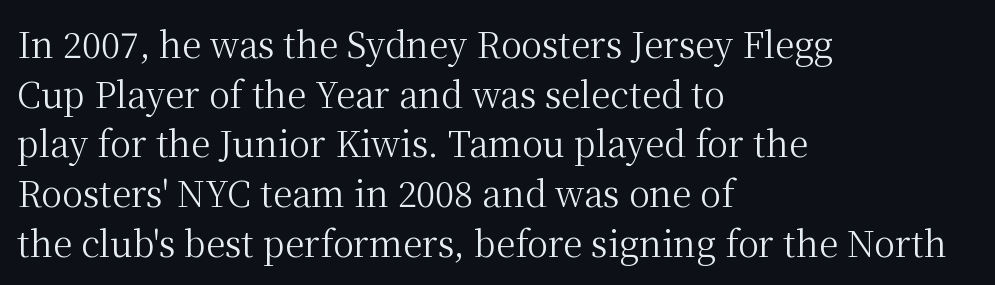
Plain, unruled lines of type. No heavy texture on the line: the type isn't bold. This block has exactly the height ordinary leading produces. Default kerning and tracking; the words read as compact shapes. Stroke terminals: seriffed.
